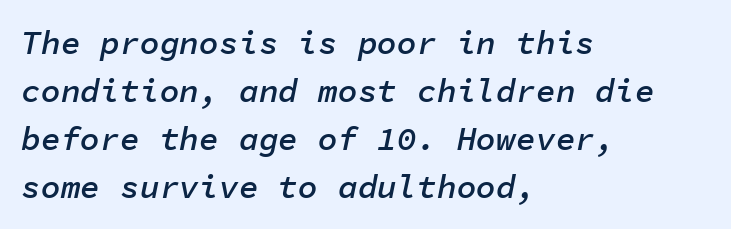
Q: Is the text bold? A: Semi-bold.
Q: Is the text italic (slanted)? A: Yes, it leans right by about 11 degrees.
Q: Is the text underlined? A: No.
Q: How is the paragraph aligned? A: Left-aligned.
Q: Is the spacing between letters normal or unusually wide? A: Normal.
Q: Is the spacing between lines tight, normal or loose? A: Normal.
Q: Width (condensed, normal, or wide)? A: Normal.
Q: Stroke contrast? A: Low.
Q: x-height? A: Medium.
Q: Monospaced? A: Yes.
